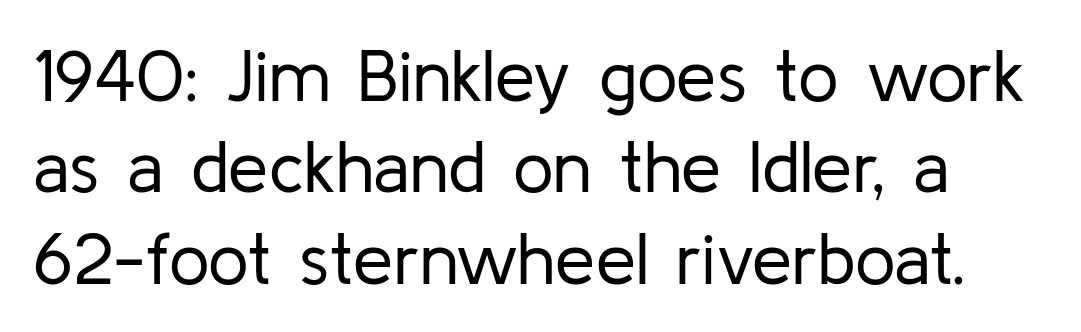
{"serif": "no", "italic": "no", "bold": "no", "weight": "regular", "width": "normal", "stroke_contrast": "low", "x_height": "medium", "monospaced": "no", "underline": "no", "line_spacing": "normal", "line_spacing_ratio": 1.27, "letter_spacing": "normal", "letter_spacing_em": 0.0, "glyph_px": 72}
